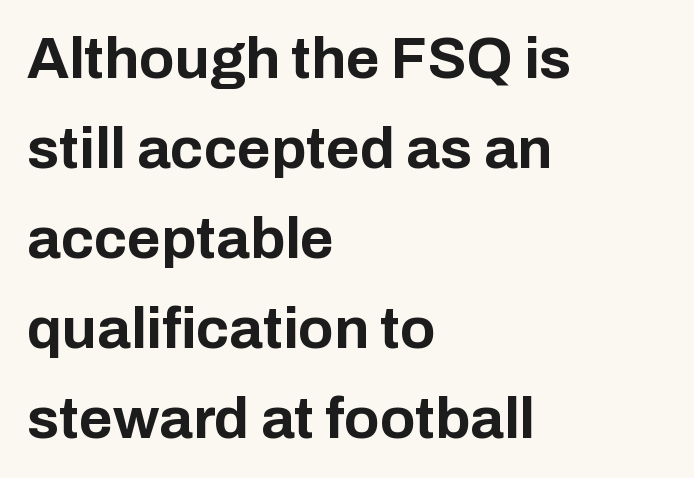
Rows of type keep a routine distance in the vertical direction. The type family on display is of the sans-serif kind. Do the characters align in a grid? No, the font is proportional. This is roman type, the default non-slanted kind. Caption: standard tracking, unaltered.
